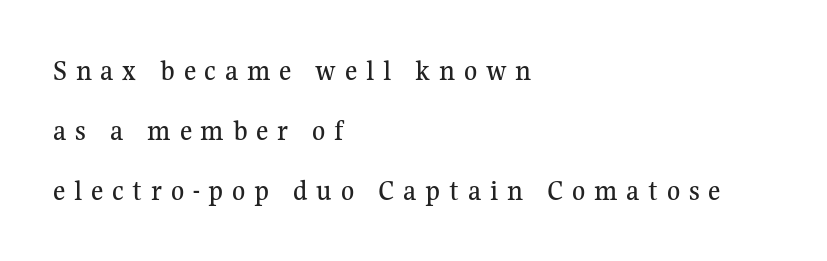
{"serif": "yes", "italic": "no", "width": "normal", "stroke_contrast": "medium", "x_height": "medium", "monospaced": "no", "underline": "no", "align": "left", "line_spacing": "loose", "line_spacing_ratio": 2.0, "letter_spacing": "wide", "letter_spacing_em": 0.29, "glyph_px": 30}
